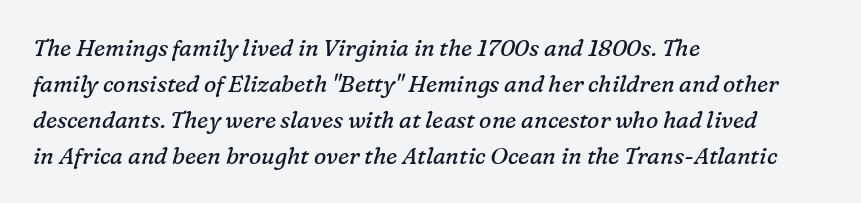
Q: Is the text bold? A: No.
Q: Is the text italic (slanted)? A: Yes, it leans right by about 16 degrees.
Q: Is the text underlined? A: No.
Q: How is the paragraph aligned? A: Left-aligned.
Q: Is the spacing between letters normal or unusually wide? A: Normal.
Q: Is the spacing between lines tight, normal or loose? A: Normal.
